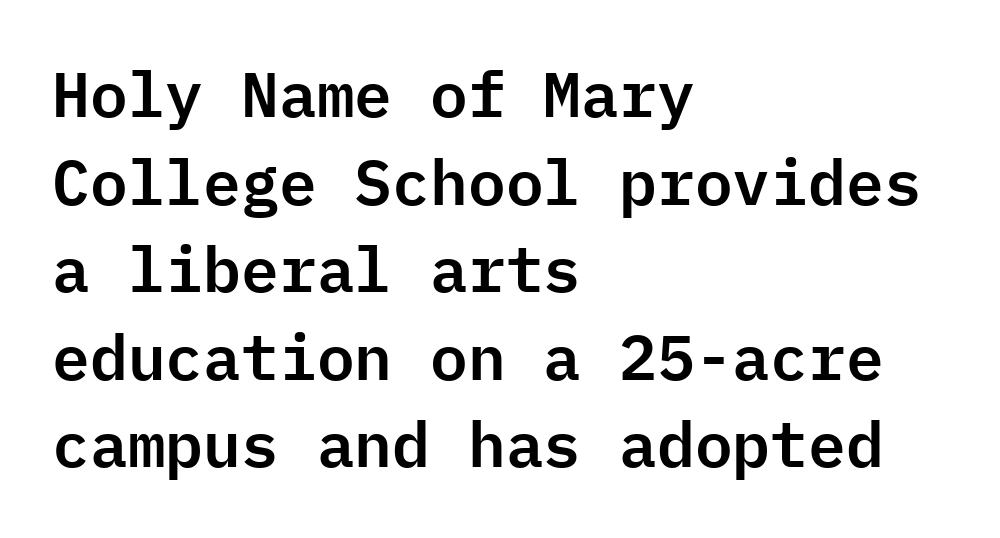
The image shows 63 px sans-serif type, upright, monospaced; set left-aligned, normal line spacing (1.39x), normal letter spacing, not underlined; low stroke contrast and a medium x-height.
